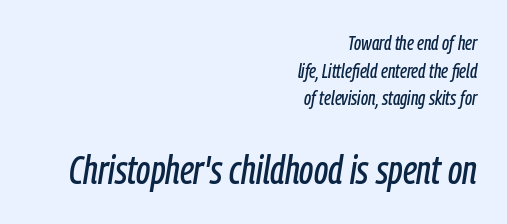
Q: Is the text italic (slanted)? A: Yes, it leans right by about 9 degrees.
Q: Is the text underlined? A: No.
Q: How is the paragraph aligned? A: Right-aligned.
Q: Is the spacing between letters normal or unusually wide? A: Normal.
Q: Is the spacing between lines tight, normal or loose? A: Normal.
Q: Which block of text is set in a larger size, the first (top) or the second (bottom)? A: The second (bottom) one.
Q: Width (condensed, normal, or wide)? A: Condensed.
Q: Stroke contrast? A: Low.
Q: x-height? A: Medium.
Q: Monospaced? A: No.
